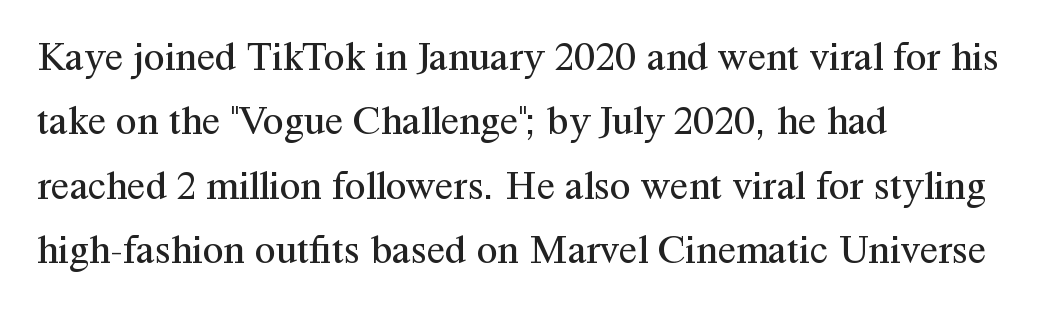
Q: Is the text bold? A: No.
Q: Is the text italic (slanted)? A: No, it is upright.
Q: Is the typeface a serif or a sans-serif typeface? A: Serif.
Q: Is the text underlined? A: No.
Q: How is the paragraph aligned? A: Left-aligned.
Q: Is the spacing between letters normal or unusually wide? A: Normal.
Q: Is the spacing between lines tight, normal or loose? A: Normal.
Q: Width (condensed, normal, or wide)? A: Normal.
Q: Stroke contrast? A: Medium.
Q: x-height? A: Medium.
Q: Monospaced? A: No.
